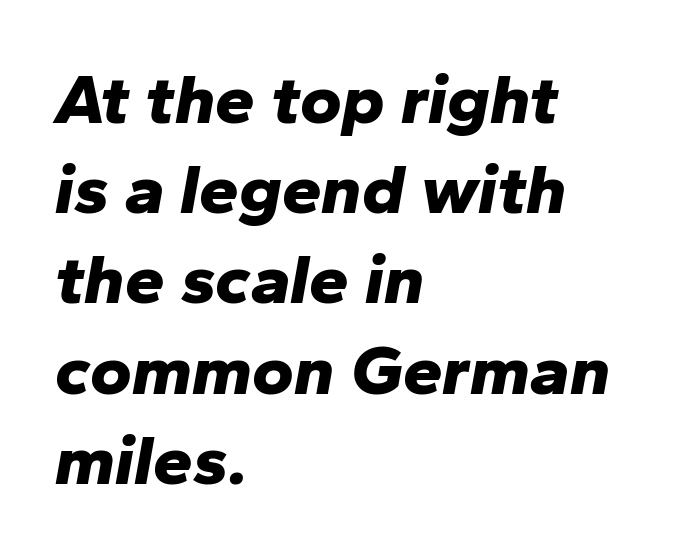
Q: Is the text bold? A: Yes.
Q: Is the text italic (slanted)? A: Yes, it leans right by about 10 degrees.
Q: Is the text underlined? A: No.
Q: How is the paragraph aligned? A: Left-aligned.
Q: Is the spacing between letters normal or unusually wide? A: Normal.
Q: Is the spacing between lines tight, normal or loose? A: Normal.
Q: Width (condensed, normal, or wide)? A: Normal.
Q: Stroke contrast? A: Low.
Q: x-height? A: Medium.
Q: Monospaced? A: No.
